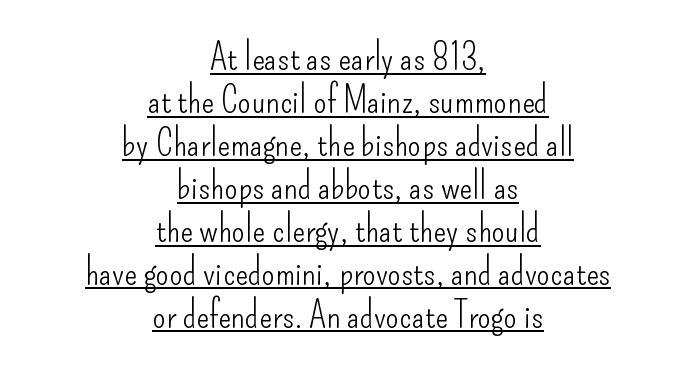
The image shows 38 px light, condensed sans-serif type, upright; set centered, tight line spacing (1.13x), normal letter spacing, underlined; low stroke contrast and a small x-height.
